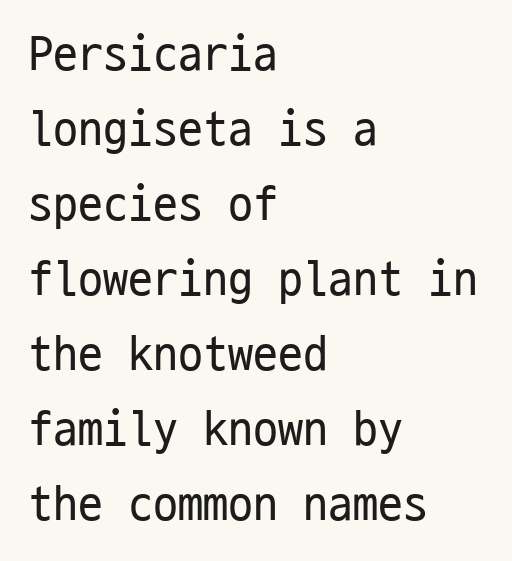
The image shows 50 px regular-weight, condensed sans-serif type, upright, monospaced; set left-aligned, normal line spacing (1.5x), normal letter spacing, not underlined; low stroke contrast and a medium x-height.
